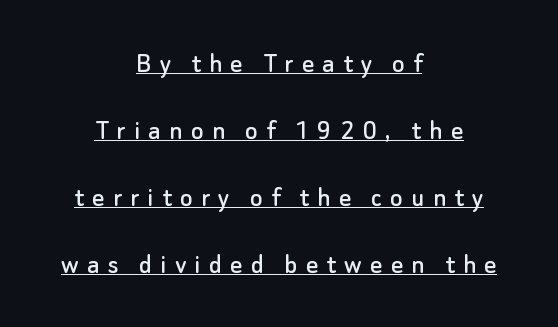
In terms of letterform style, serifs are entirely absent. Horizontal alignment here is central, giving a formal, balanced look. Quick note: not italic, upright. Honestly, the underline is the first thing you notice here. The space between consecutive lines is lavish. This sample has the flowing, uneven cadence of proportional lettering.
